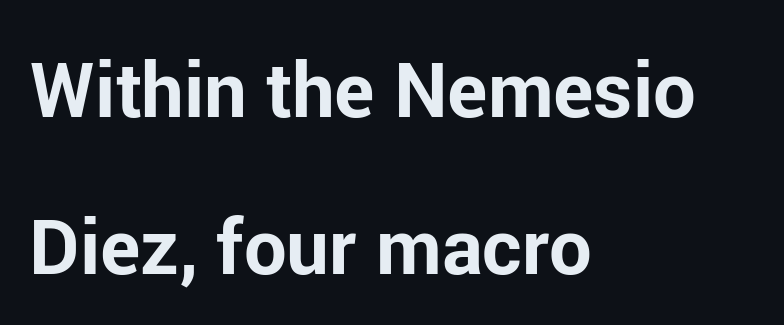
The glyphs have the mass of a bold cut. What kind of face is this? One without serifs — a sans. This sample is left-justified, so line endings fall wherever the words run out. When letters stand straight like this, we call the style roman or upright. Look at the tracking — it's just the regular setting, nothing added.
